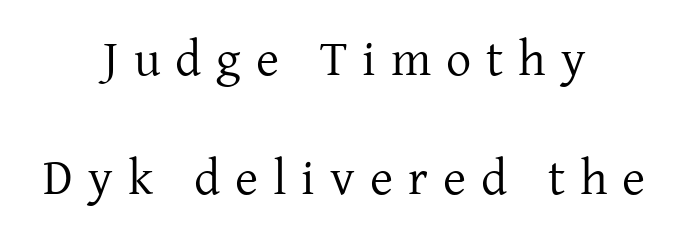
{"serif": "yes", "italic": "no", "bold": "no", "weight": "regular", "width": "normal", "stroke_contrast": "low", "x_height": "medium", "monospaced": "no", "underline": "no", "align": "center", "line_spacing": "loose", "line_spacing_ratio": 2.38, "letter_spacing": "wide", "letter_spacing_em": 0.3, "glyph_px": 50}
